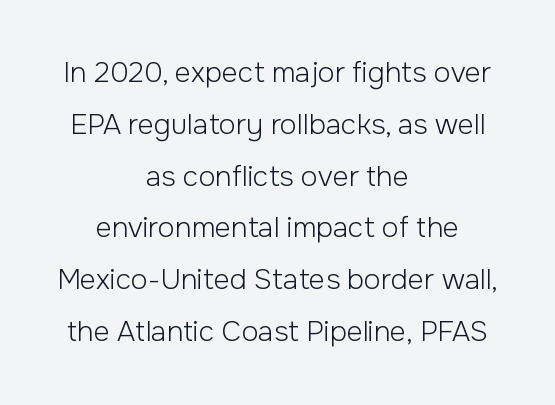
Q: Is the text bold? A: No.
Q: Is the text italic (slanted)? A: No, it is upright.
Q: Is the typeface a serif or a sans-serif typeface? A: Sans-serif.
Q: Is the text underlined? A: No.
Q: How is the paragraph aligned? A: Centered.
Q: Is the spacing between letters normal or unusually wide? A: Normal.
Q: Width (condensed, normal, or wide)? A: Normal.
Q: Stroke contrast? A: Low.
Q: x-height? A: Medium.
Q: Monospaced? A: No.
